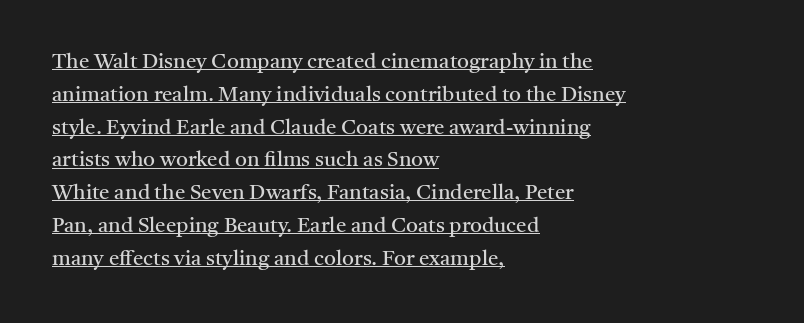
The image shows 21 px text type, upright; set left-aligned, normal line spacing (1.56x), normal letter spacing, underlined.
